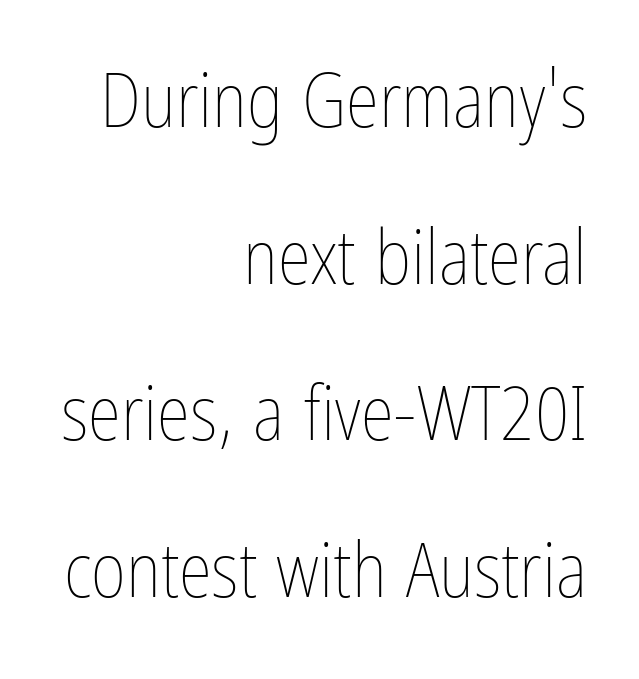
The image shows 76 px thin, condensed type, upright; set right-aligned, loose line spacing (2.06x), normal letter spacing, not underlined; low stroke contrast and a medium x-height.
